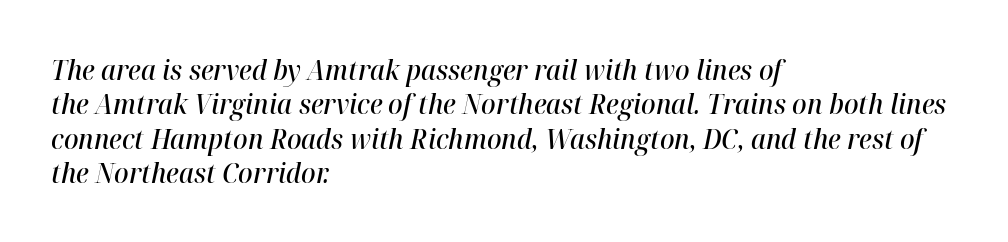
A fair bit of extra ink — the face is semibold, not bold. Caption: standard tracking, unaltered. Slanted lettering throughout. Successive baselines arrive at the customary interval. A bare baseline throughout the passage.
